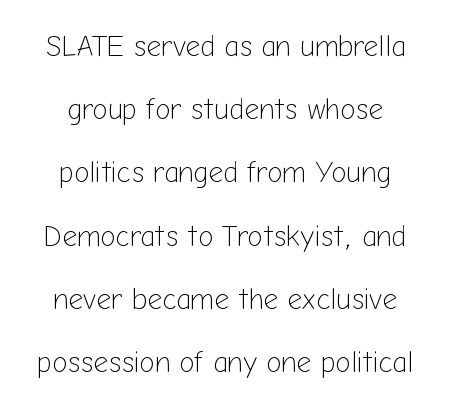
{"serif": "no", "italic": "no", "bold": "no", "weight": "light", "width": "normal", "stroke_contrast": "low", "x_height": "medium", "monospaced": "no", "underline": "no", "line_spacing": "loose", "line_spacing_ratio": 2.18, "letter_spacing": "normal", "letter_spacing_em": 0.0, "glyph_px": 29}
